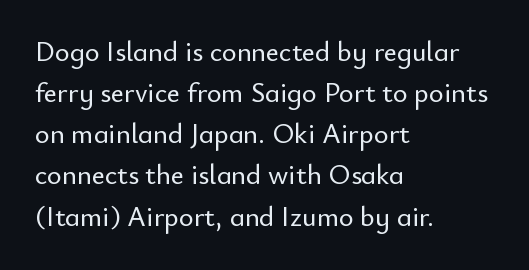
The font's upright variant was chosen for this text. Note: no serifs on the glyphs. Observe the ordinary spacing: letters are neighbours, not strangers. Underlining? Definitely not there. Character widths vary here, with narrow letters taking less room than wide ones.
